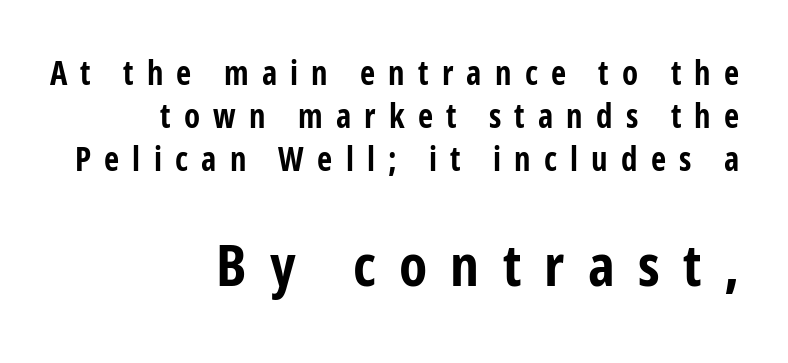
The lower block of text is set noticeably larger than the block above it. Serifs: no, the terminals of the letterforms are clean. Between one letter and the next there's a generous, obvious gap. Only glyphs here, with clear space below each row.
